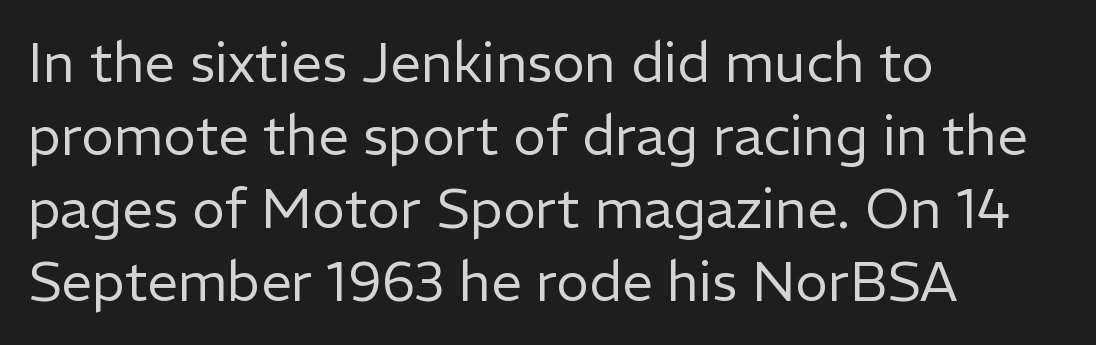
The image shows 55 px regular-weight sans-serif type, upright; set left-aligned, normal line spacing (1.33x), normal letter spacing, not underlined; low stroke contrast and a medium x-height.
